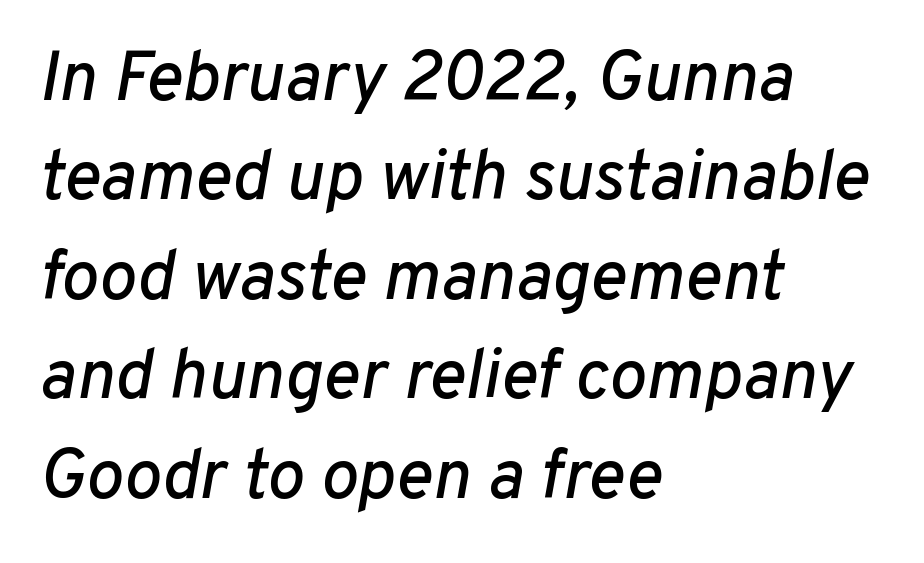
Each line starts at the same left margin while the right side varies. Is the letter spacing exaggerated? No — it looks like the ordinary default. Character widths vary here, with narrow letters taking less room than wide ones. When letters slant like this, we call the style italic. This rendering features lettering with no underline.
